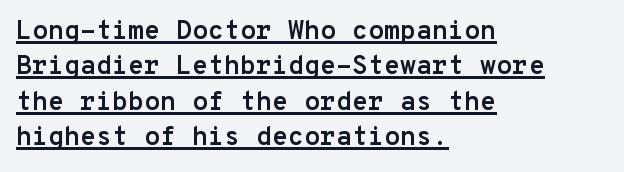
Q: Is the text bold? A: Yes.
Q: Is the text italic (slanted)? A: No, it is upright.
Q: Is the text underlined? A: Yes.
Q: How is the paragraph aligned? A: Left-aligned.
Q: Is the spacing between letters normal or unusually wide? A: Normal.
Q: Is the spacing between lines tight, normal or loose? A: Normal.
